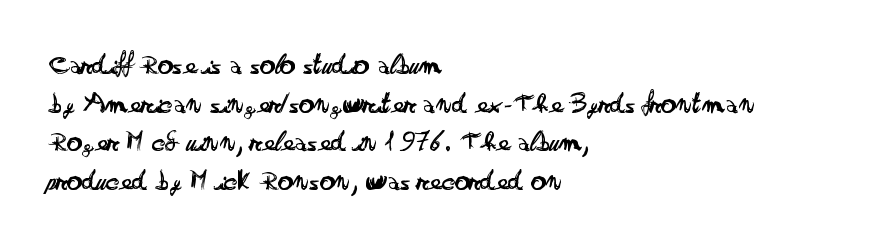
The image shows 30 px regular-weight, wide sans-serif type, upright; set left-aligned, normal line spacing (1.29x), normal letter spacing, not underlined; low stroke contrast and a small x-height.
